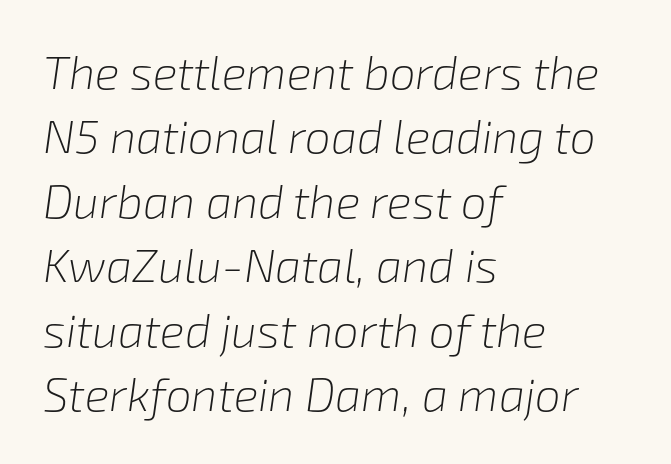
{"italic": "yes", "lean": "right", "slant_degrees": 8, "bold": "no", "weight": "light", "width": "normal", "stroke_contrast": "low", "x_height": "medium", "monospaced": "no", "underline": "no", "align": "left", "line_spacing": "normal", "line_spacing_ratio": 1.4, "letter_spacing": "normal", "letter_spacing_em": 0.0, "glyph_px": 46}
